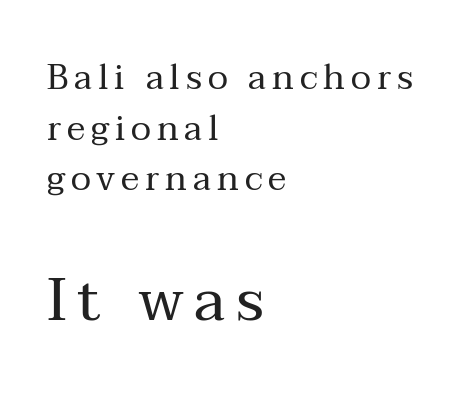
The image shows 61 px regular-weight serif type, upright; set left-aligned, normal line spacing (1.45x), not underlined; the second (bottom) block is 1.74x larger; medium stroke contrast and a medium x-height.
